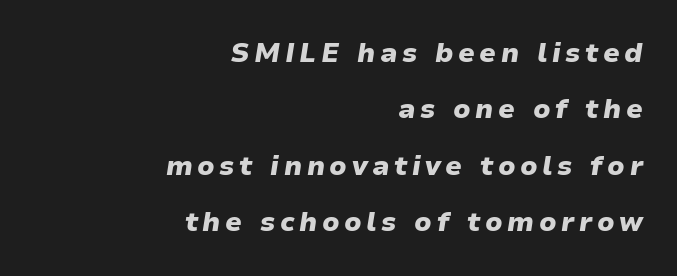
{"italic": "yes", "lean": "right", "slant_degrees": 9, "bold": "yes", "underline": "no", "align": "right", "line_spacing": "loose", "line_spacing_ratio": 2.09, "glyph_px": 27}
